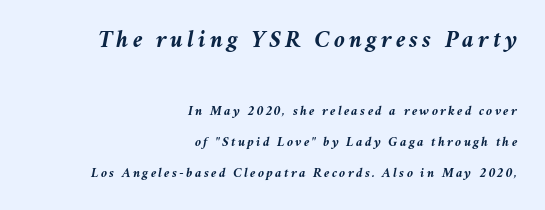
Strokes here are thick enough to call this a true bold. The designer gave the opening block more size than the closing block. These lines were composed using italics. The paragraph has a hard right edge and a soft left edge. Honestly, there is no underline to notice here at all.
